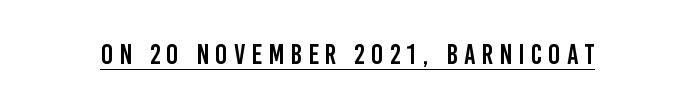
{"serif": "no", "italic": "no", "width": "condensed", "stroke_contrast": "low", "x_height": "large", "monospaced": "no", "underline": "yes", "letter_spacing": "wide", "letter_spacing_em": 0.22, "glyph_px": 28}
